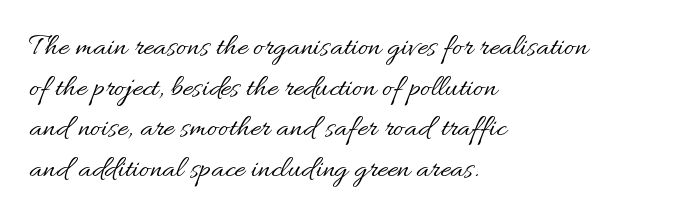
The image shows 31 px regular-weight type; set left-aligned, normal line spacing (1.31x), normal letter spacing, not underlined; medium stroke contrast and a small x-height.
